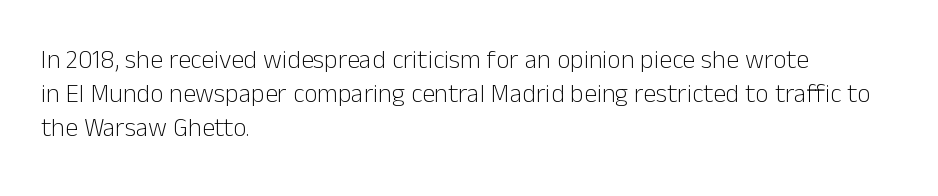
Q: Is the text bold? A: No.
Q: Is the text italic (slanted)? A: No, it is upright.
Q: Is the text underlined? A: No.
Q: How is the paragraph aligned? A: Left-aligned.
Q: Is the spacing between letters normal or unusually wide? A: Normal.
Q: Is the spacing between lines tight, normal or loose? A: Normal.
